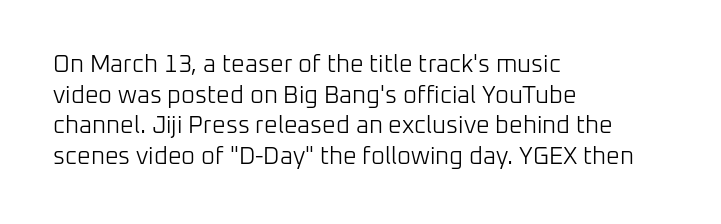
The image shows 24 px text type, upright; set left-aligned, normal line spacing (1.28x), normal letter spacing, not underlined.
